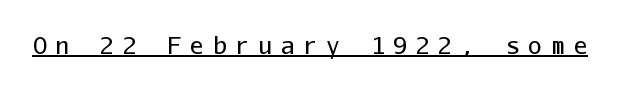
{"italic": "no", "bold": "no", "underline": "yes", "letter_spacing": "wide", "letter_spacing_em": 0.38, "glyph_px": 23}
